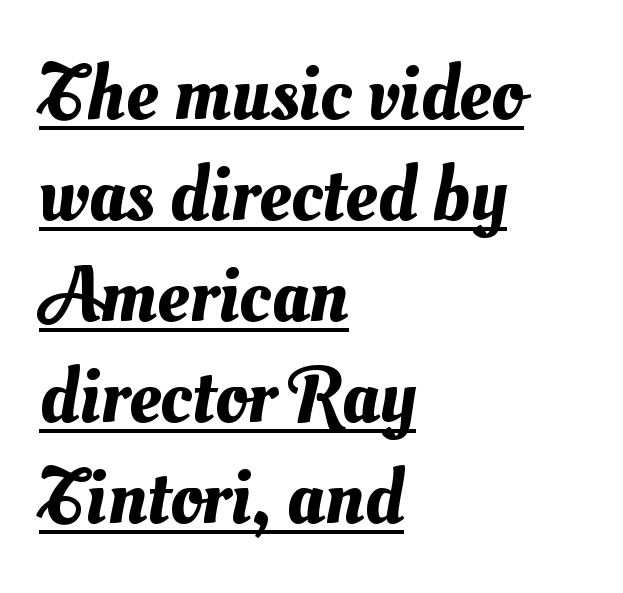
Q: Is the text underlined? A: Yes.
Q: How is the paragraph aligned? A: Left-aligned.
Q: Is the spacing between letters normal or unusually wide? A: Normal.
Q: Is the spacing between lines tight, normal or loose? A: Normal.
Q: Width (condensed, normal, or wide)? A: Normal.
Q: Stroke contrast? A: Medium.
Q: x-height? A: Small.
Q: Monospaced? A: No.
